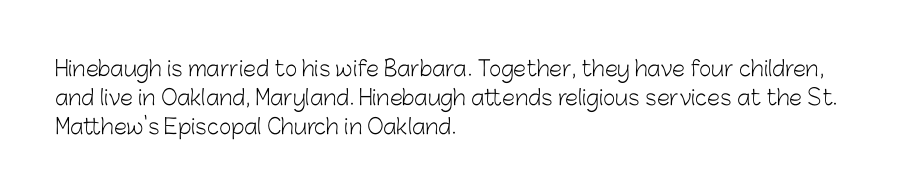
Each new line begins a customary step beneath the previous one. Stems here are at most as thick as an everyday book face. Words appear dense and cohesive because spacing is normal. Descenders hang freely into open space. The axis of the letterforms is exactly vertical.
